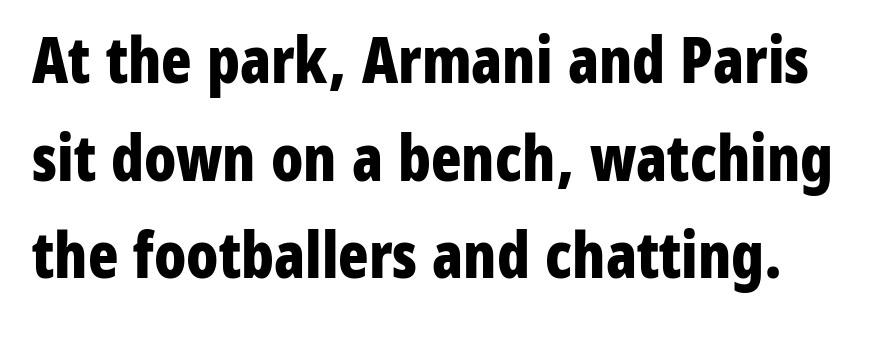
The characters look thick and weighty, a clear bold. Does the type have serifs? No, each stem ends abruptly. Compared with typical body copy, the letter spacing here is the same. Leading: standard.
